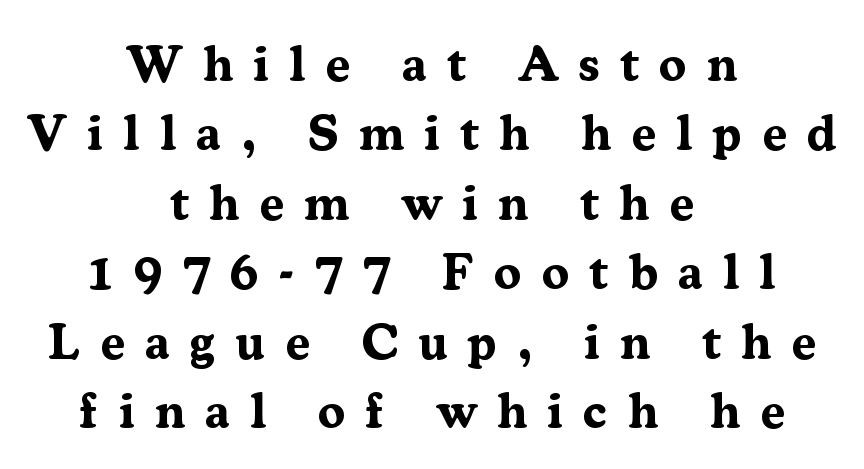
Q: Is the text bold? A: Yes.
Q: Is the text italic (slanted)? A: No, it is upright.
Q: Is the typeface a serif or a sans-serif typeface? A: Serif.
Q: Is the text underlined? A: No.
Q: How is the paragraph aligned? A: Centered.
Q: Is the spacing between letters normal or unusually wide? A: Unusually wide.
Q: Is the spacing between lines tight, normal or loose? A: Normal.
Q: Width (condensed, normal, or wide)? A: Normal.
Q: Stroke contrast? A: Medium.
Q: x-height? A: Medium.
Q: Monospaced? A: No.
